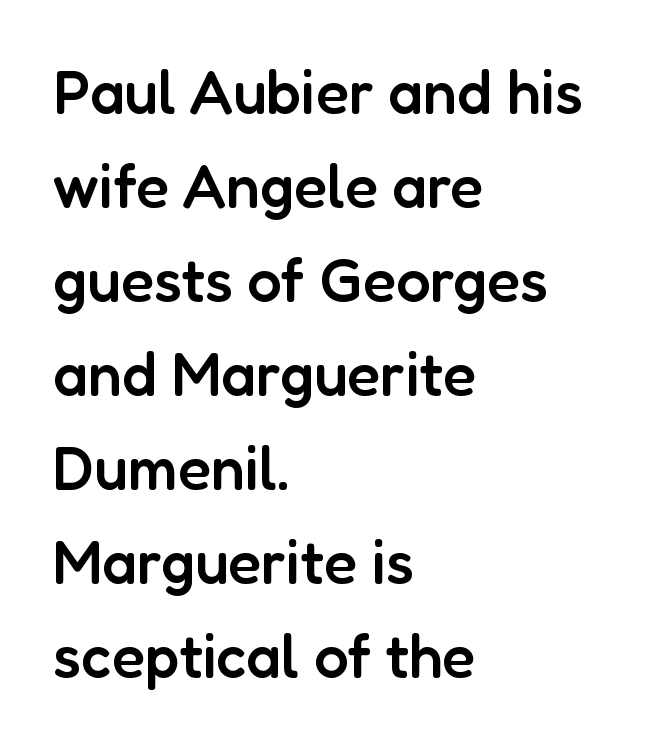
{"serif": "no", "italic": "no", "bold": "semi", "weight": "semibold", "width": "normal", "stroke_contrast": "low", "x_height": "medium", "monospaced": "no", "underline": "no", "align": "left", "line_spacing": "normal", "line_spacing_ratio": 1.54, "letter_spacing": "normal", "letter_spacing_em": 0.0, "glyph_px": 61}
